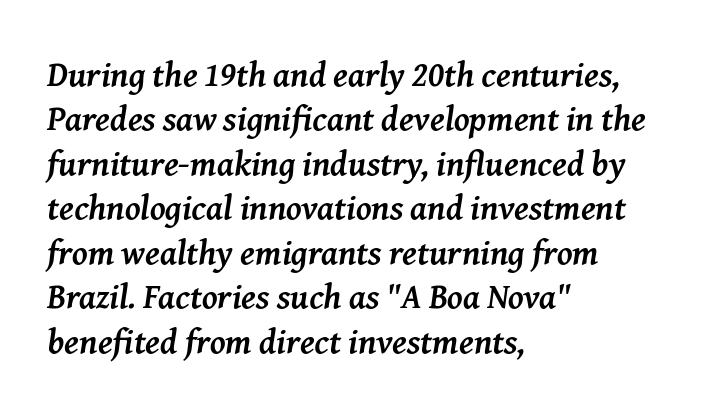
Q: Is the text bold? A: Yes.
Q: Is the text italic (slanted)? A: Yes, it leans right by about 8 degrees.
Q: Is the typeface a serif or a sans-serif typeface? A: Serif.
Q: Is the text underlined? A: No.
Q: How is the paragraph aligned? A: Left-aligned.
Q: Is the spacing between letters normal or unusually wide? A: Normal.
Q: Is the spacing between lines tight, normal or loose? A: Normal.
Q: Width (condensed, normal, or wide)? A: Normal.
Q: Stroke contrast? A: Medium.
Q: x-height? A: Medium.
Q: Monospaced? A: No.
